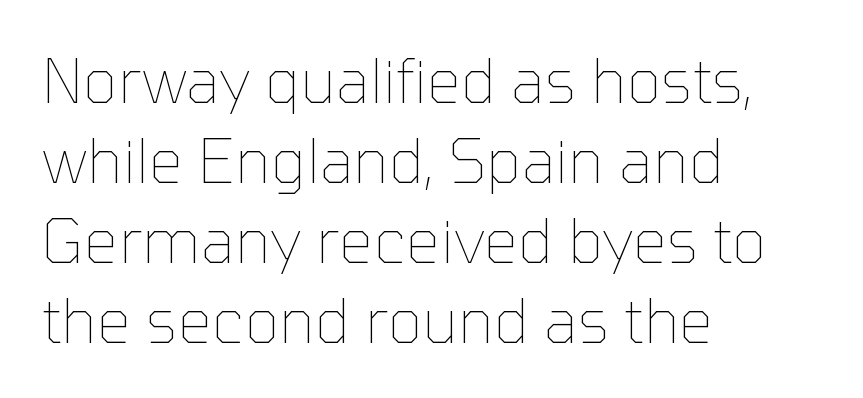
Q: Is the text bold? A: No.
Q: Is the text italic (slanted)? A: No, it is upright.
Q: Is the text underlined? A: No.
Q: How is the paragraph aligned? A: Left-aligned.
Q: Is the spacing between letters normal or unusually wide? A: Normal.
Q: Is the spacing between lines tight, normal or loose? A: Normal.
Q: Width (condensed, normal, or wide)? A: Normal.
Q: Stroke contrast? A: Low.
Q: x-height? A: Medium.
Q: Monospaced? A: No.
